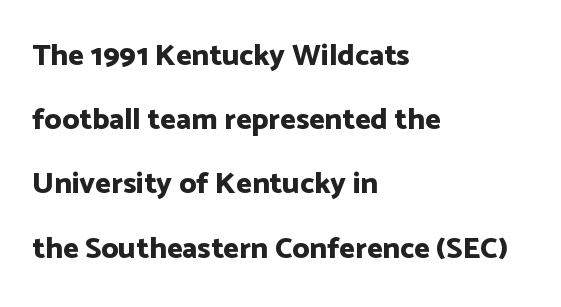
The image shows 30 px bold sans-serif type, upright; set left-aligned, loose line spacing (2.14x), normal letter spacing, not underlined; low stroke contrast and a medium x-height.
